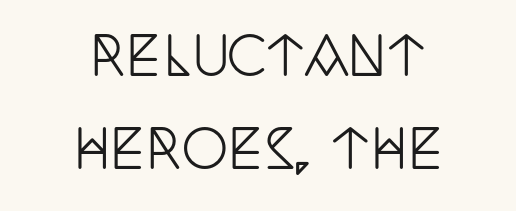
Q: Is the text italic (slanted)? A: No, it is upright.
Q: Is the typeface a serif or a sans-serif typeface? A: Serif.
Q: Is the text underlined? A: No.
Q: How is the paragraph aligned? A: Centered.
Q: Is the spacing between letters normal or unusually wide? A: Normal.
Q: Width (condensed, normal, or wide)? A: Condensed.
Q: Stroke contrast? A: Low.
Q: x-height? A: Large.
Q: Monospaced? A: No.
